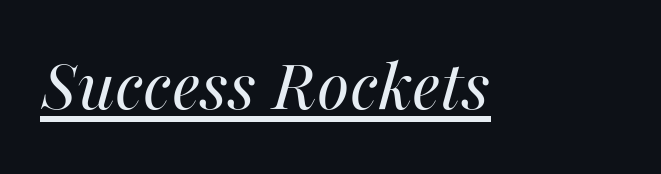
The image shows 77 px regular-weight type, italic (leaning right); set normal letter spacing, underlined; medium stroke contrast and a medium x-height.
